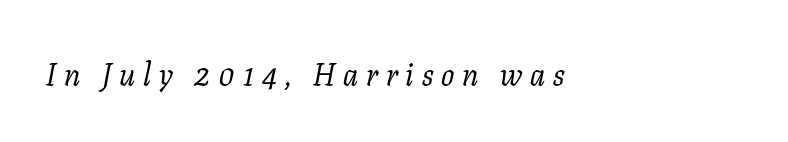
{"serif": "yes", "italic": "yes", "lean": "right", "slant_degrees": 11, "bold": "no", "weight": "regular", "width": "normal", "stroke_contrast": "low", "x_height": "medium", "monospaced": "no", "underline": "no", "align": "left", "letter_spacing": "wide", "letter_spacing_em": 0.25, "glyph_px": 31}
